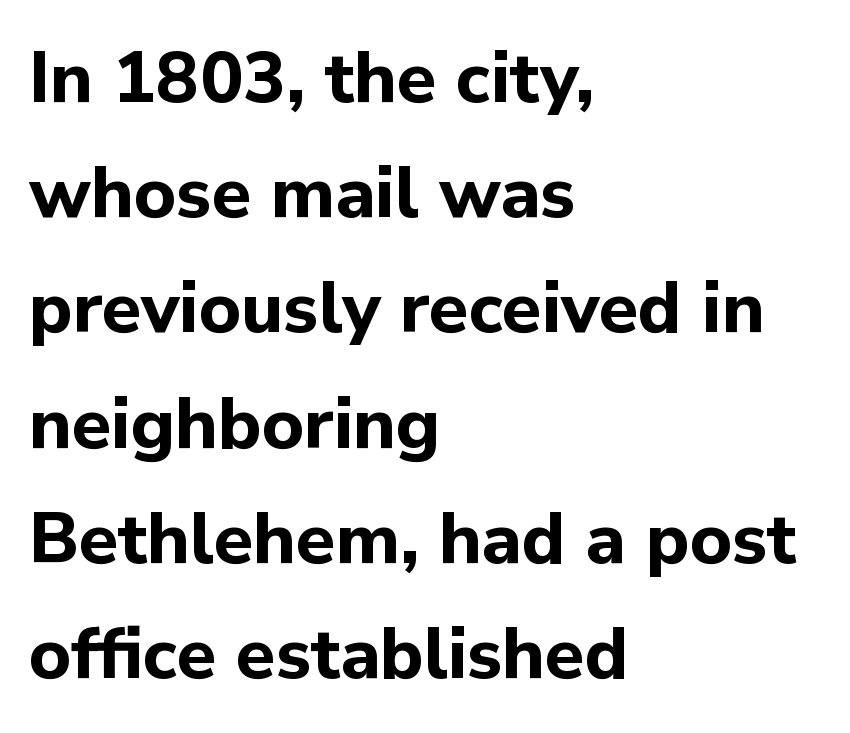
The paragraph shown leans on its left margin. Caption: bold face, heavy strokes. Note the varied advance widths — an 'i' is clearly narrower than an 'm'. Normally led — the rows are evenly, conventionally spaced. The words here are not underlined.
